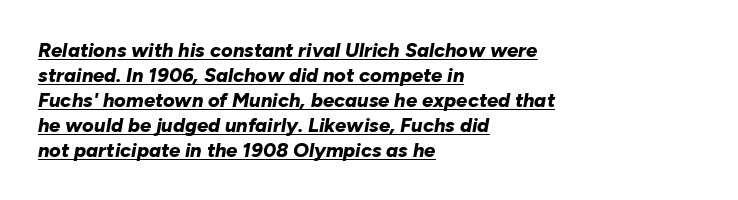
Q: Is the text bold? A: Yes.
Q: Is the text italic (slanted)? A: Yes, it leans right by about 10 degrees.
Q: Is the text underlined? A: Yes.
Q: How is the paragraph aligned? A: Left-aligned.
Q: Is the spacing between letters normal or unusually wide? A: Normal.
Q: Is the spacing between lines tight, normal or loose? A: Normal.
